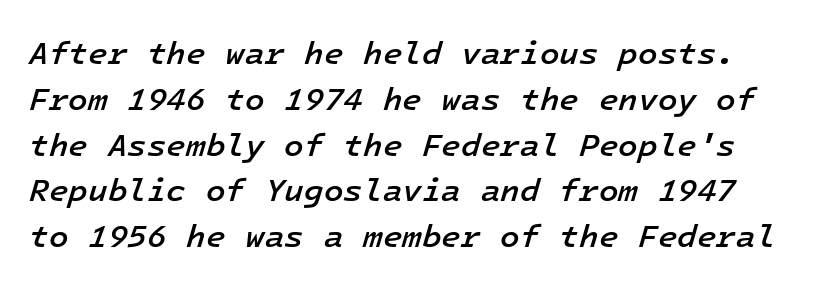
Fixed-width glyphs throughout — classic coding-font behaviour. This sample uses plain, unmodified letter spacing. Set as a demibold, roughly 600 on the weight scale. The glyphs are unaccompanied by any horizontal stroke below them.
